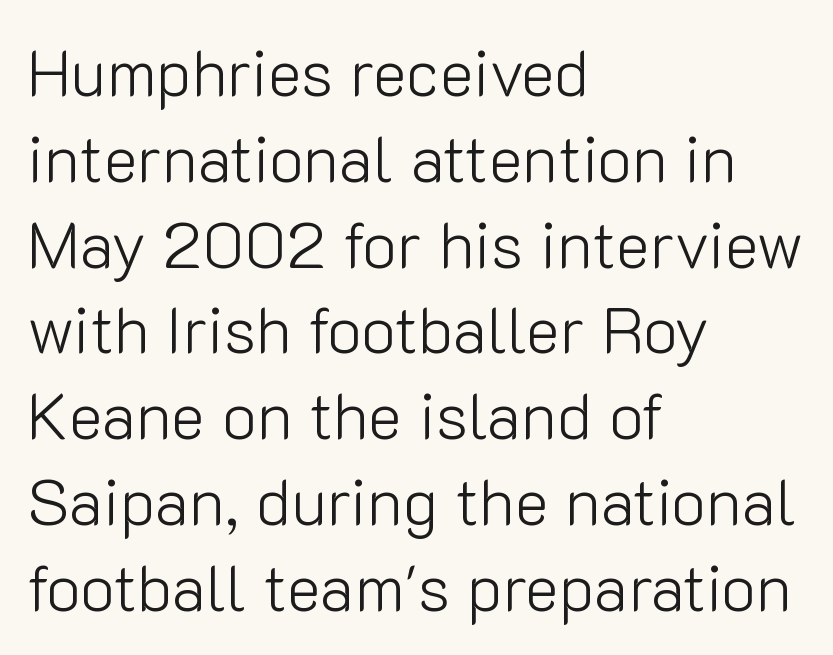
Regular leading. Quick note: not italic, upright. Here the glyphs are tracked normally, forming tight word shapes. Unlike a traditional serif, this face leaves its strokes unadorned. Compared with a typical body face, this is equally light or lighter still. The typesetter chose a ragged-right arrangement here.
